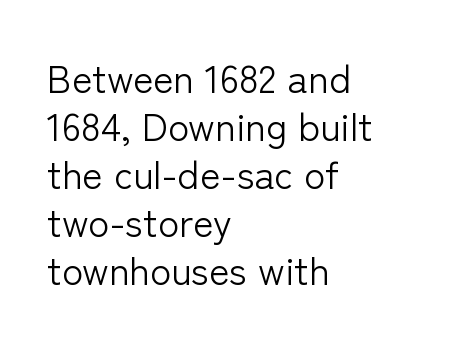
Q: Is the text bold? A: No.
Q: Is the text italic (slanted)? A: No, it is upright.
Q: Is the typeface a serif or a sans-serif typeface? A: Sans-serif.
Q: Is the text underlined? A: No.
Q: How is the paragraph aligned? A: Left-aligned.
Q: Is the spacing between letters normal or unusually wide? A: Normal.
Q: Width (condensed, normal, or wide)? A: Normal.
Q: Stroke contrast? A: Low.
Q: x-height? A: Medium.
Q: Monospaced? A: No.
